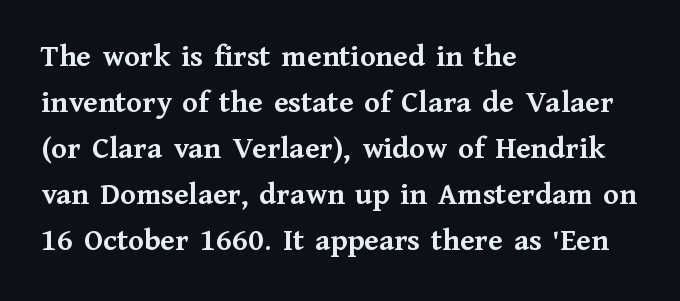
{"serif": "yes", "italic": "no", "bold": "yes", "weight": "semibold", "width": "normal", "stroke_contrast": "medium", "x_height": "medium", "monospaced": "no", "underline": "no", "align": "left", "line_spacing": "normal", "line_spacing_ratio": 1.44, "letter_spacing": "normal", "letter_spacing_em": 0.0, "glyph_px": 32}
